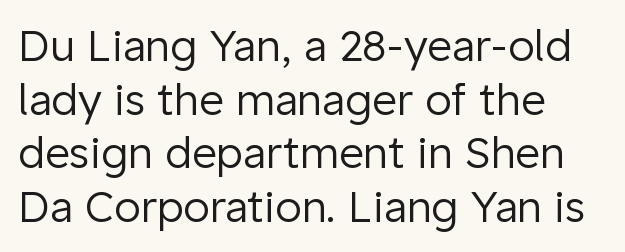
Horizontal alignment here is leftward, the default for most running prose. Looks like regular typesetting: each glyph gets only the width it needs. A sans-serif font was chosen for this passage. The typeface has the unassuming heft of standard copy or less.
